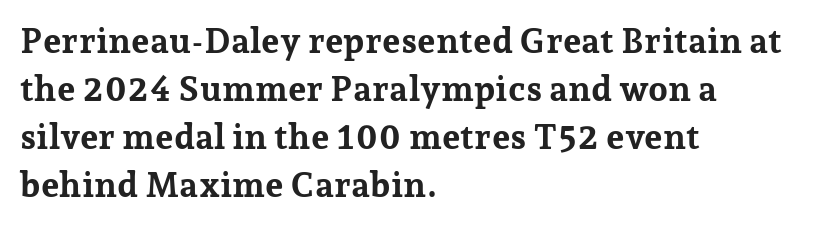
Q: Is the text bold? A: Yes.
Q: Is the text italic (slanted)? A: No, it is upright.
Q: Is the typeface a serif or a sans-serif typeface? A: Serif.
Q: Is the text underlined? A: No.
Q: How is the paragraph aligned? A: Left-aligned.
Q: Is the spacing between letters normal or unusually wide? A: Normal.
Q: Is the spacing between lines tight, normal or loose? A: Normal.
Q: Width (condensed, normal, or wide)? A: Normal.
Q: Stroke contrast? A: Low.
Q: x-height? A: Medium.
Q: Monospaced? A: No.
